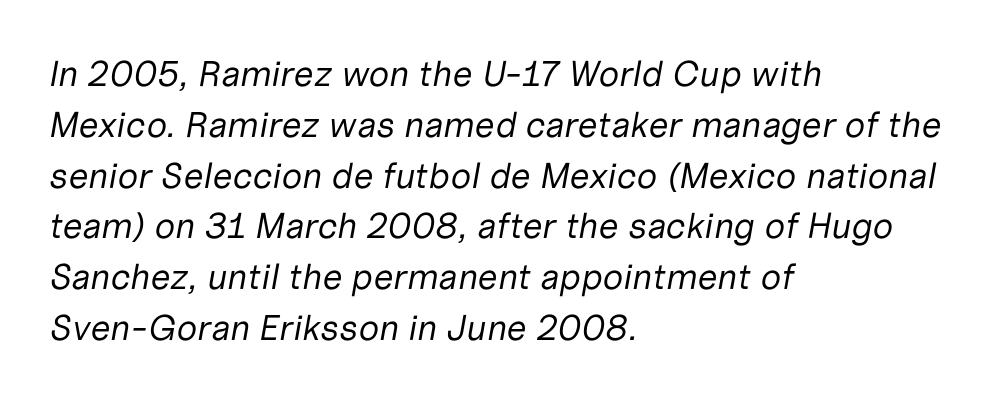
{"italic": "yes", "lean": "right", "slant_degrees": 10, "bold": "no", "weight": "regular", "width": "normal", "stroke_contrast": "low", "x_height": "medium", "monospaced": "no", "underline": "no", "align": "left", "line_spacing": "normal", "line_spacing_ratio": 1.41, "letter_spacing": "normal", "letter_spacing_em": 0.0, "glyph_px": 36}
